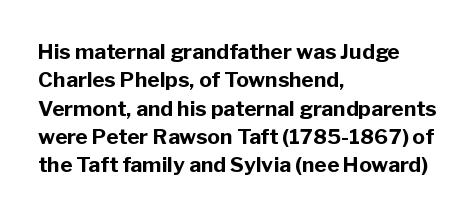
The lines in this sample share a left origin and differ only in where they stop. The block of text has a typical density, with ordinary space between rows. Posture: upright roman. The characters look thick and weighty, a clear bold. Letters rest on an invisible, unmarked baseline. There is no visible air inserted between adjacent glyphs.
